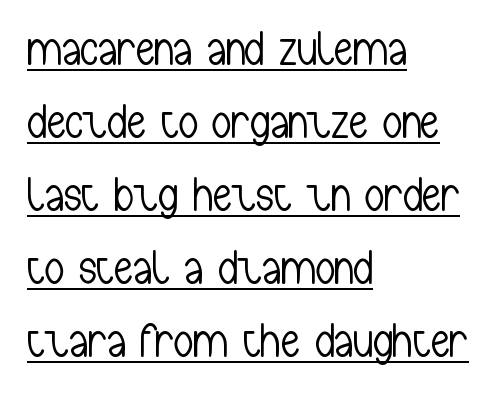
Q: Is the text bold? A: No.
Q: Is the text italic (slanted)? A: No, it is upright.
Q: Is the typeface a serif or a sans-serif typeface? A: Sans-serif.
Q: Is the text underlined? A: Yes.
Q: How is the paragraph aligned? A: Left-aligned.
Q: Is the spacing between letters normal or unusually wide? A: Normal.
Q: Is the spacing between lines tight, normal or loose? A: Normal.
Q: Width (condensed, normal, or wide)? A: Condensed.
Q: Stroke contrast? A: Low.
Q: x-height? A: Medium.
Q: Monospaced? A: No.
